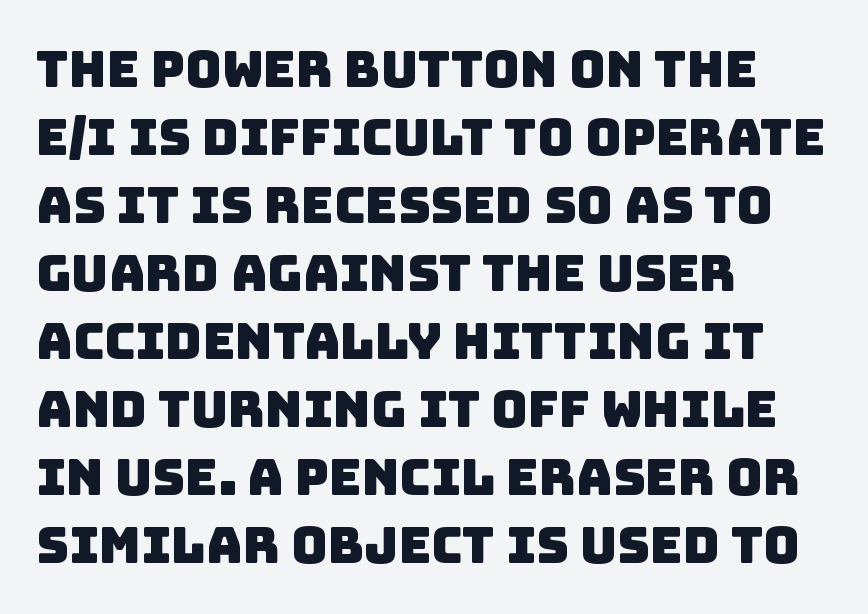
Q: Is the typeface a serif or a sans-serif typeface? A: Sans-serif.
Q: Is the text underlined? A: No.
Q: How is the paragraph aligned? A: Left-aligned.
Q: Is the spacing between letters normal or unusually wide? A: Normal.
Q: Is the spacing between lines tight, normal or loose? A: Normal.
Q: Width (condensed, normal, or wide)? A: Normal.
Q: Stroke contrast? A: Low.
Q: x-height? A: Large.
Q: Monospaced? A: No.
